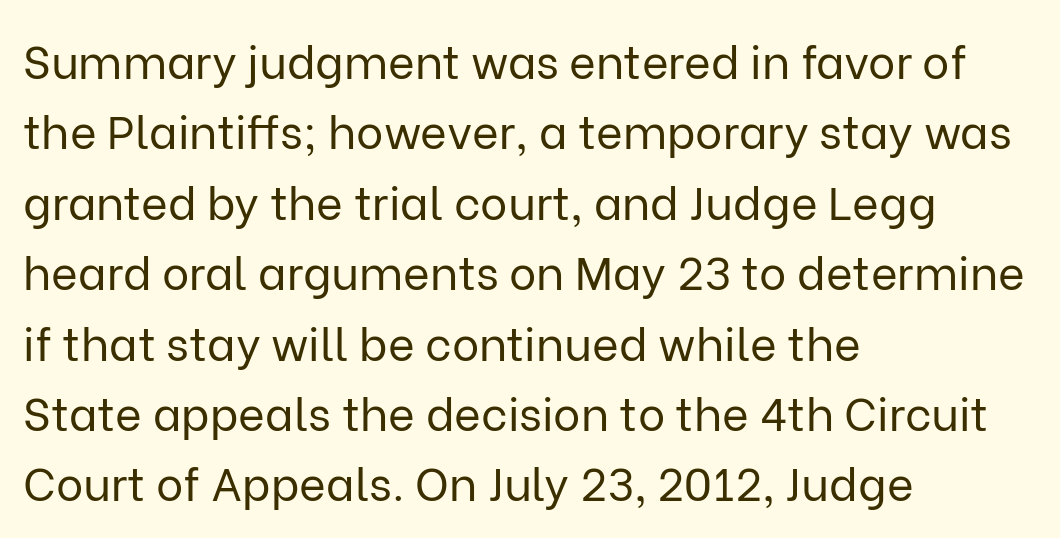
{"serif": "no", "italic": "no", "bold": "no", "weight": "regular", "width": "normal", "stroke_contrast": "low", "x_height": "medium", "monospaced": "no", "underline": "no", "align": "left", "line_spacing": "normal", "line_spacing_ratio": 1.53, "letter_spacing": "normal", "letter_spacing_em": 0.0, "glyph_px": 46}
